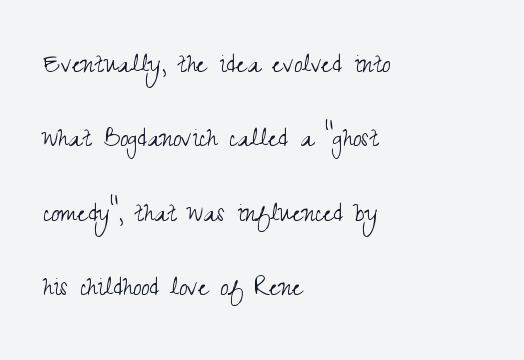
Q: Is the text bold? A: No.
Q: Is the text italic (slanted)? A: No, it is upright.
Q: Is the typeface a serif or a sans-serif typeface? A: Sans-serif.
Q: Is the text underlined? A: No.
Q: How is the paragraph aligned? A: Left-aligned.
Q: Is the spacing between letters normal or unusually wide? A: Normal.
Q: Is the spacing between lines tight, normal or loose? A: Loose.
Q: Width (condensed, normal, or wide)? A: Condensed.
Q: Stroke contrast? A: Medium.
Q: x-height? A: Small.
Q: Monospaced? A: No.
